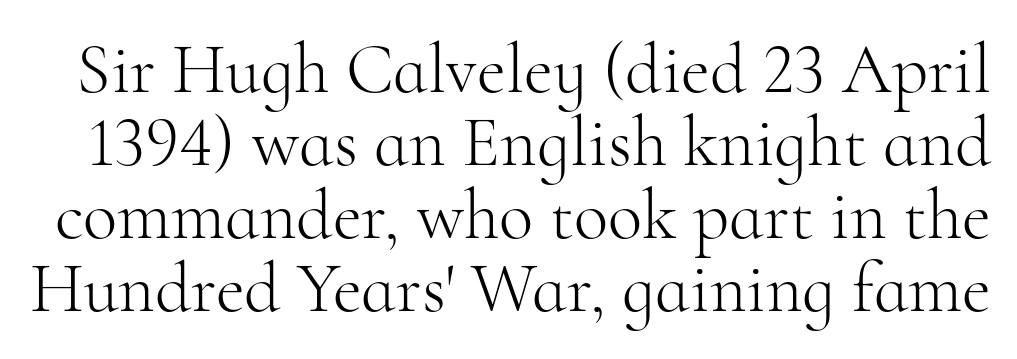
{"serif": "yes", "italic": "no", "bold": "no", "weight": "light", "width": "normal", "stroke_contrast": "high", "x_height": "small", "monospaced": "no", "underline": "no", "line_spacing": "tight", "line_spacing_ratio": 1.03, "letter_spacing": "normal", "letter_spacing_em": 0.0, "glyph_px": 71}
